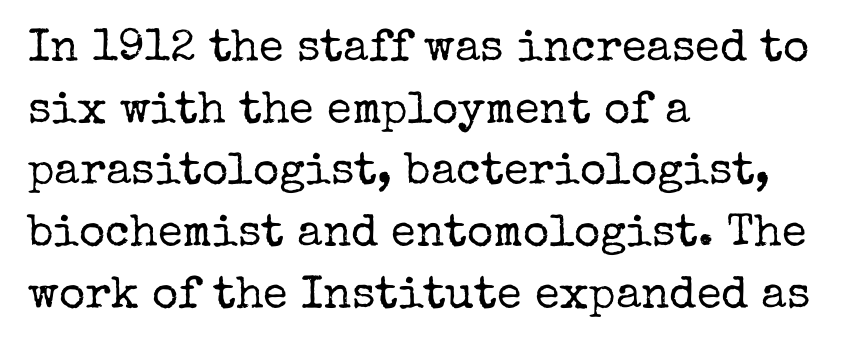
Looks like regular typesetting: each glyph gets only the width it needs. Decoration check: the copy has no underline. Line starts are locked; line ends wander. Compared with typical body copy, the letter spacing here is the same.
